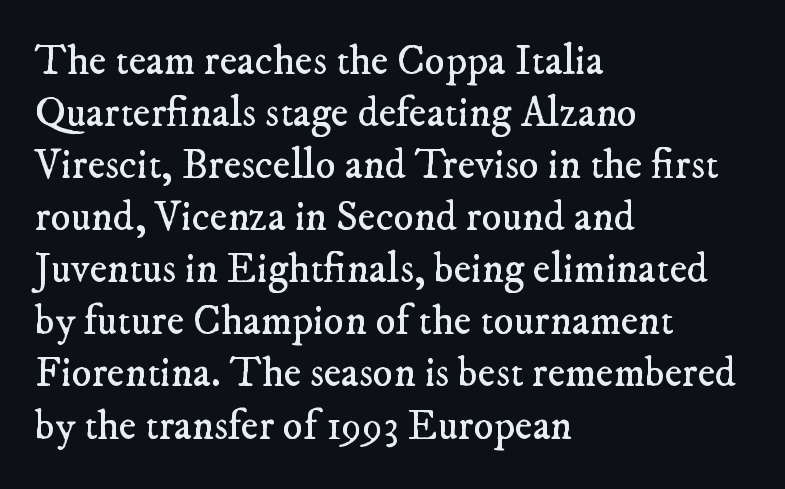
Q: Is the text bold? A: No.
Q: Is the typeface a serif or a sans-serif typeface? A: Serif.
Q: Is the text underlined? A: No.
Q: How is the paragraph aligned? A: Left-aligned.
Q: Is the spacing between letters normal or unusually wide? A: Normal.
Q: Width (condensed, normal, or wide)? A: Normal.
Q: Stroke contrast? A: Low.
Q: x-height? A: Small.
Q: Monospaced? A: No.
